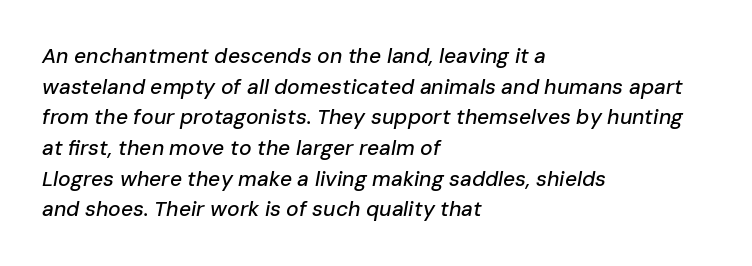
This sample is left-justified, so line endings fall wherever the words run out. The baseline area is clear. If you drew a line through each stem, it would be angled. Vertical spacing — default. The gaps between neighbouring characters are ordinary and unremarkable.
